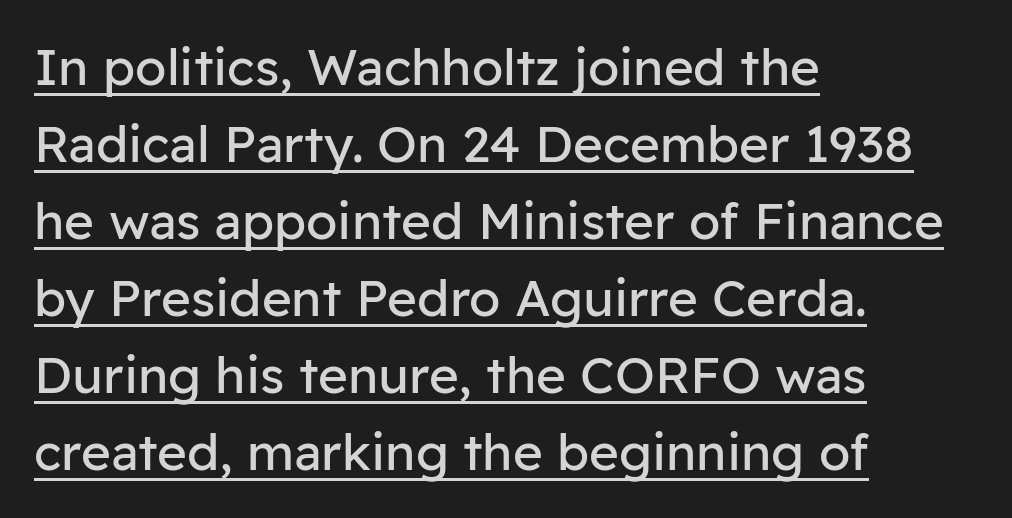
The setting favours the left margin, as ordinary paragraphs usually do. Varying glyph widths throughout — classic text-font behaviour. The text was rendered using a sans face with plain stroke endings. Is the stroke heavy? The answer is a plain regular-or-lighter.
